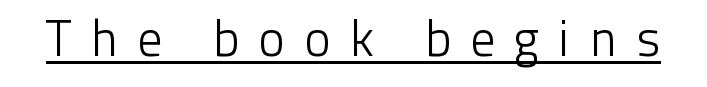
The image shows 50 px light sans-serif type, upright; set unusually wide letter spacing (+0.38 em), underlined; low stroke contrast and a medium x-height.
